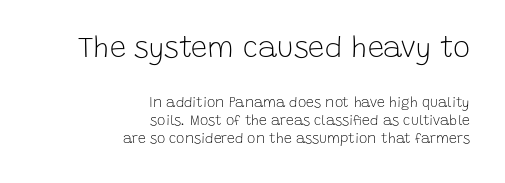
Q: Is the text bold? A: No.
Q: Is the text italic (slanted)? A: No, it is upright.
Q: Is the typeface a serif or a sans-serif typeface? A: Sans-serif.
Q: Is the text underlined? A: No.
Q: How is the paragraph aligned? A: Right-aligned.
Q: Is the spacing between letters normal or unusually wide? A: Normal.
Q: Is the spacing between lines tight, normal or loose? A: Normal.
Q: Which block of text is set in a larger size, the first (top) or the second (bottom)? A: The first (top) one.
Q: Width (condensed, normal, or wide)? A: Normal.
Q: Stroke contrast? A: Low.
Q: x-height? A: Large.
Q: Monospaced? A: No.
